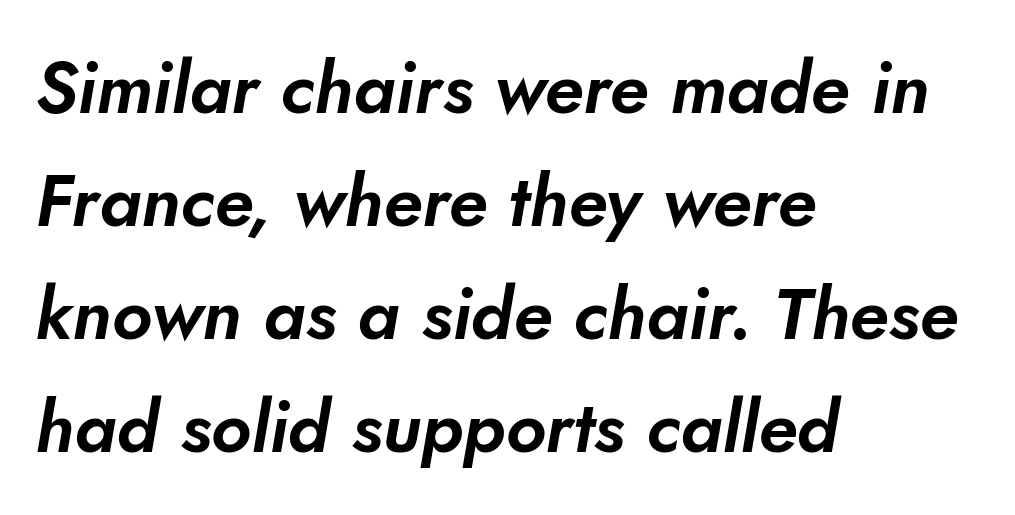
The image shows 72 px sans-serif type; set left-aligned, normal line spacing (1.57x), normal letter spacing, not underlined; low stroke contrast and a small x-height.
